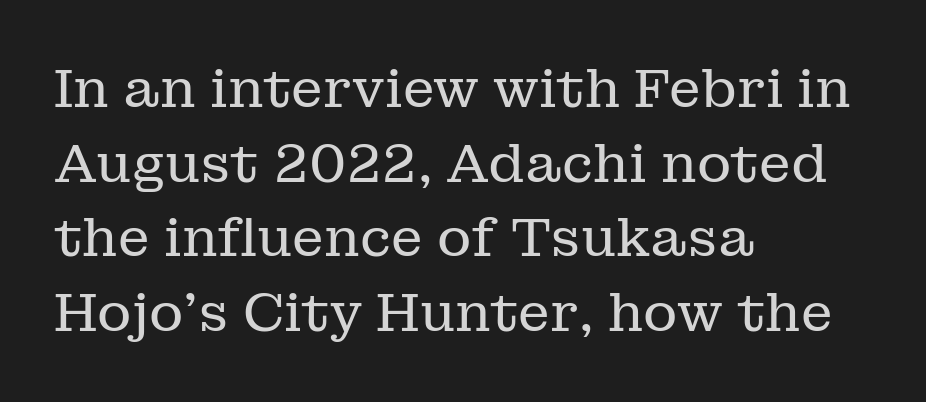
{"serif": "yes", "italic": "no", "bold": "no", "weight": "regular", "width": "normal", "stroke_contrast": "low", "x_height": "medium", "monospaced": "no", "underline": "no", "align": "left", "line_spacing": "normal", "line_spacing_ratio": 1.41, "letter_spacing": "normal", "letter_spacing_em": 0.0, "glyph_px": 53}
